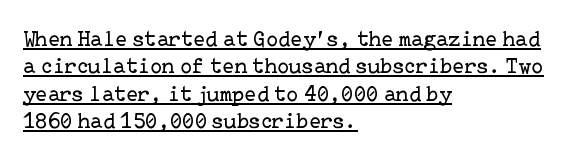
Stems here are at most as thick as an everyday book face. Posture: straight, roman, zero tilt. Observe the ordinary spacing: letters are neighbours, not strangers. In designer terms, the underline attribute is active on this setting. Left-aligned paragraph, ragged on the right.
